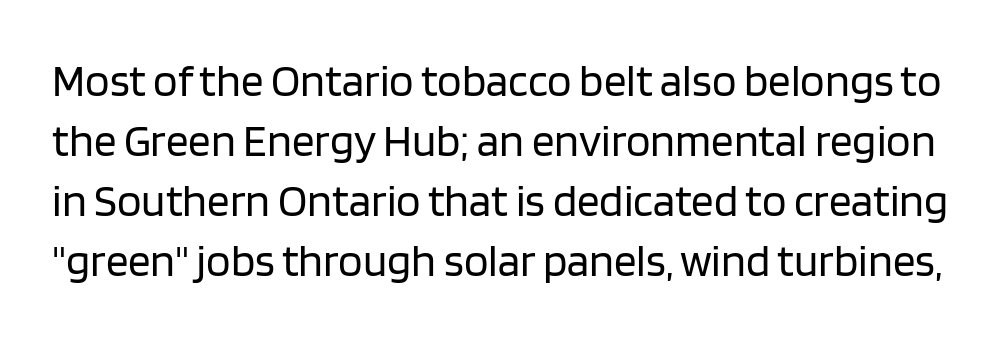
The baseline area is clear. The face used here is a sans, in the tradition of grotesques and geometrics. Stroke mass is kept to a normal reading level or below. Rendered with straight, roman letterforms. The face used here is proportionally spaced, like ordinary book or web type.
